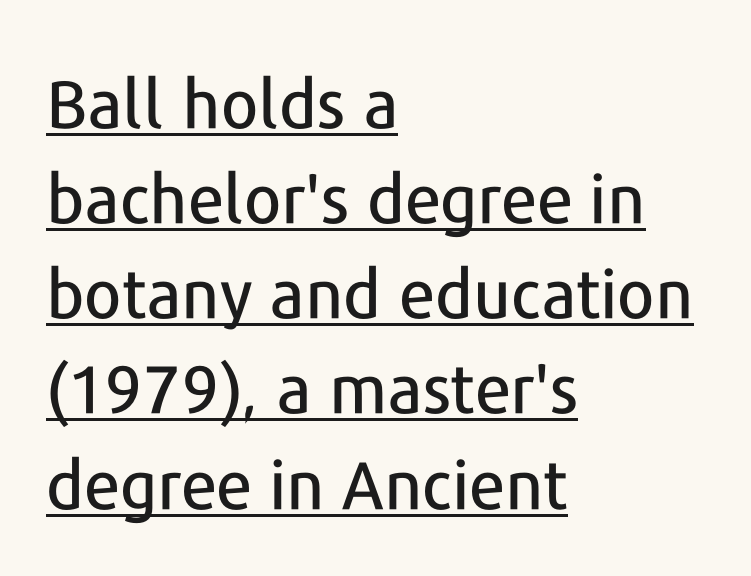
The image shows 67 px sans-serif type, upright; set left-aligned, normal line spacing (1.42x), normal letter spacing, underlined; low stroke contrast and a medium x-height.
